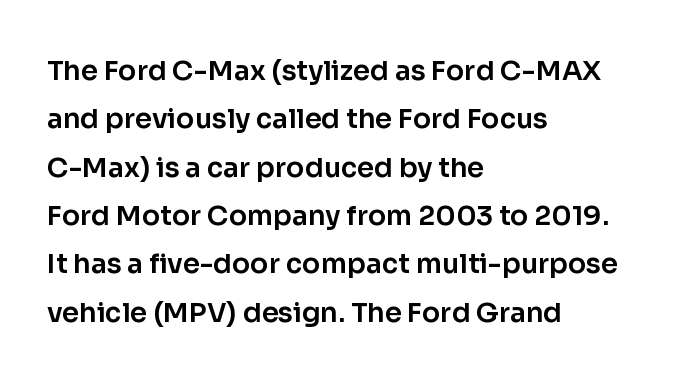
The image shows 27 px text type, upright; set left-aligned, line spacing 1.79x, normal letter spacing, not underlined.
